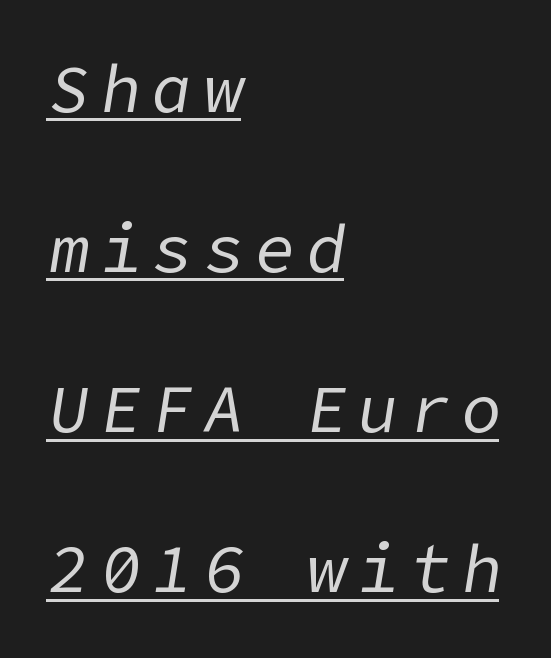
Caption: lettering with a line underneath. Heaviness? Minimal to ordinary, like unemphasized prose. The typesetter chose a ragged-right arrangement here. Slant detected: the letters are inclined. Regarding leading, the lines here are spaced well apart.
